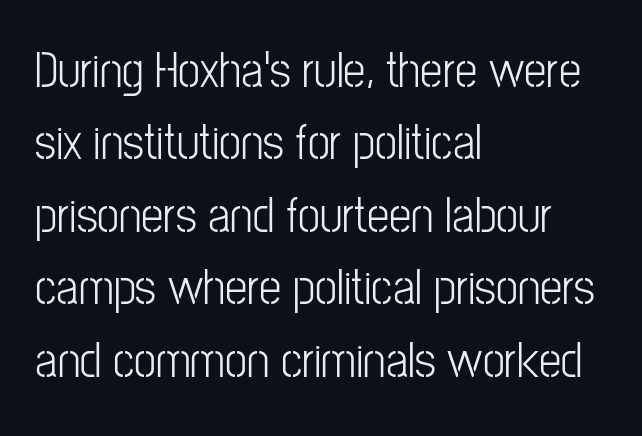
The gaps between neighbouring characters are ordinary and unremarkable. Each line starts at the same left margin while the right side varies. Regular leading. The glyphs are unaccompanied by any horizontal stroke below them. Looks like regular typesetting: each glyph gets only the width it needs. Notice how the stems are strictly vertical — no italics here.
